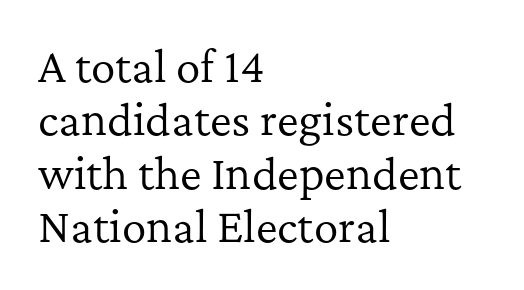
Q: Is the text bold? A: No.
Q: Is the text italic (slanted)? A: No, it is upright.
Q: Is the typeface a serif or a sans-serif typeface? A: Serif.
Q: Is the text underlined? A: No.
Q: How is the paragraph aligned? A: Left-aligned.
Q: Is the spacing between letters normal or unusually wide? A: Normal.
Q: Is the spacing between lines tight, normal or loose? A: Normal.
Q: Width (condensed, normal, or wide)? A: Normal.
Q: Stroke contrast? A: Low.
Q: x-height? A: Medium.
Q: Monospaced? A: No.
